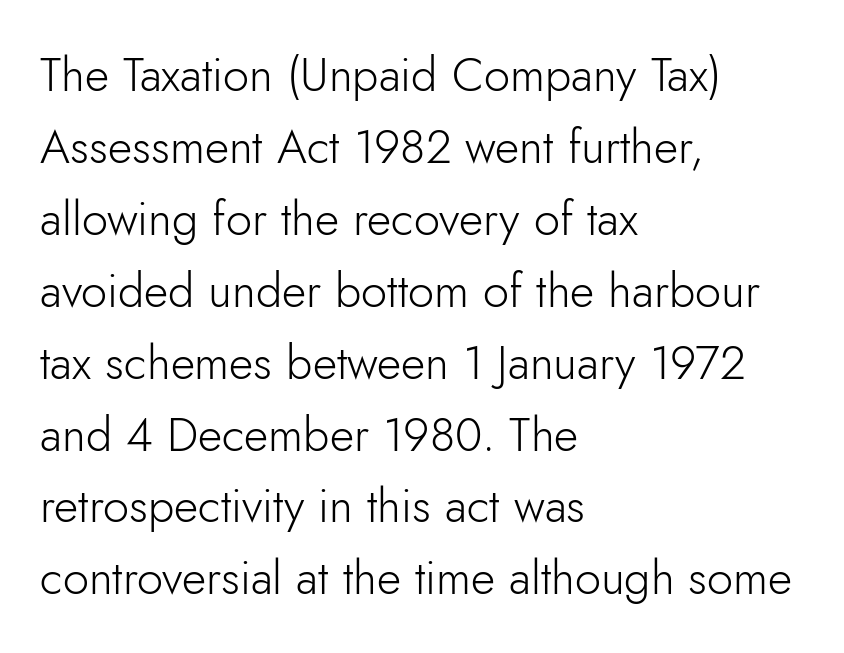
The image shows 47 px light sans-serif type, upright; set left-aligned, normal line spacing (1.53x), normal letter spacing, not underlined; low stroke contrast and a small x-height.
